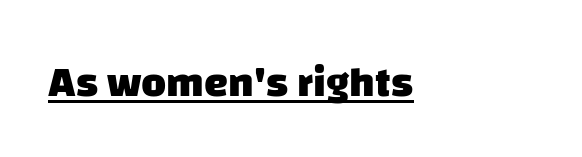
{"serif": "no", "bold": "yes", "weight": "heavy", "width": "normal", "stroke_contrast": "low", "x_height": "large", "monospaced": "no", "underline": "yes", "letter_spacing": "normal", "letter_spacing_em": 0.0, "glyph_px": 43}
